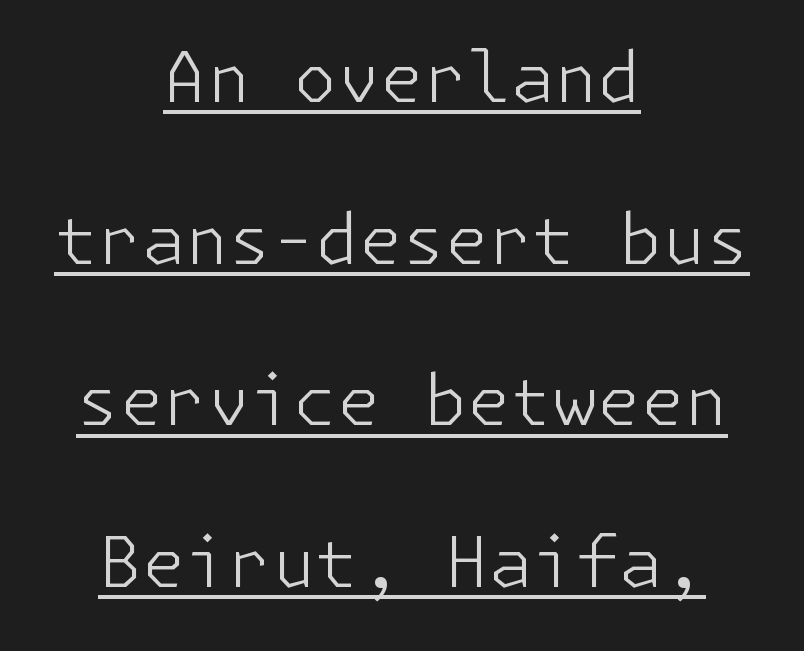
{"serif": "no", "italic": "no", "bold": "no", "weight": "light", "width": "normal", "stroke_contrast": "low", "x_height": "medium", "underline": "yes", "align": "center", "line_spacing": "loose", "line_spacing_ratio": 2.31, "letter_spacing": "normal", "letter_spacing_em": 0.0, "glyph_px": 70}
